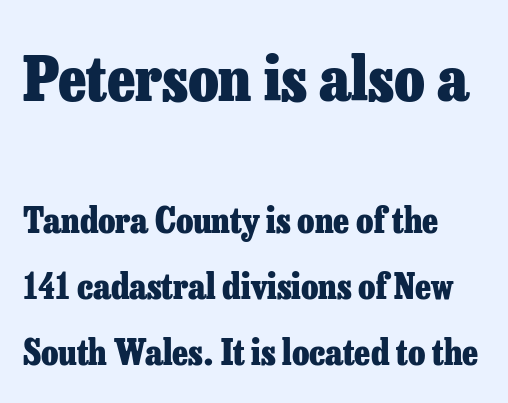
Caption: standard tracking, unaltered. Bigger letters appear in the top chunk; the bottom chunk is reduced. This sample has the flowing, uneven cadence of proportional lettering. A clean baseline with only descenders dipping below it. The typesetting leans heavy: a genuine bold.
